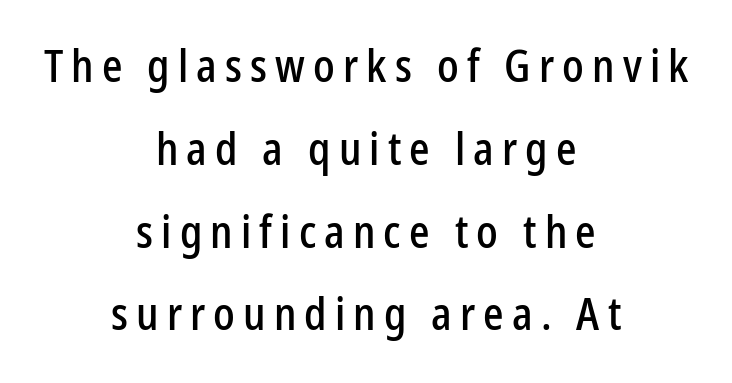
The image shows 45 px condensed sans-serif type, upright; set centered, line spacing 1.84x, not underlined; low stroke contrast and a medium x-height.
